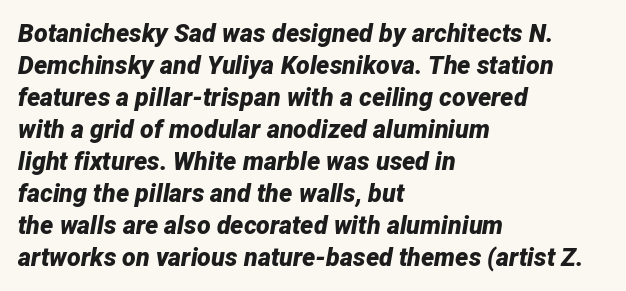
How would I describe the line gaps? Plain and ordinary. This rendering uses left alignment, leaving the right contour irregular. Tall strokes in this sample are angled rather than plumb. Compared with typical body copy, the letter spacing here is the same. Does the weight exceed regular? Yes, all the way to bold. The glyphs are unaccompanied by any horizontal stroke below them.
